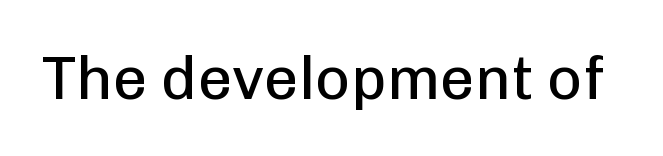
Q: Is the text bold? A: No.
Q: Is the text italic (slanted)? A: No, it is upright.
Q: Is the typeface a serif or a sans-serif typeface? A: Sans-serif.
Q: Is the text underlined? A: No.
Q: Is the spacing between letters normal or unusually wide? A: Normal.
Q: Width (condensed, normal, or wide)? A: Normal.
Q: Stroke contrast? A: Low.
Q: x-height? A: Medium.
Q: Monospaced? A: No.
